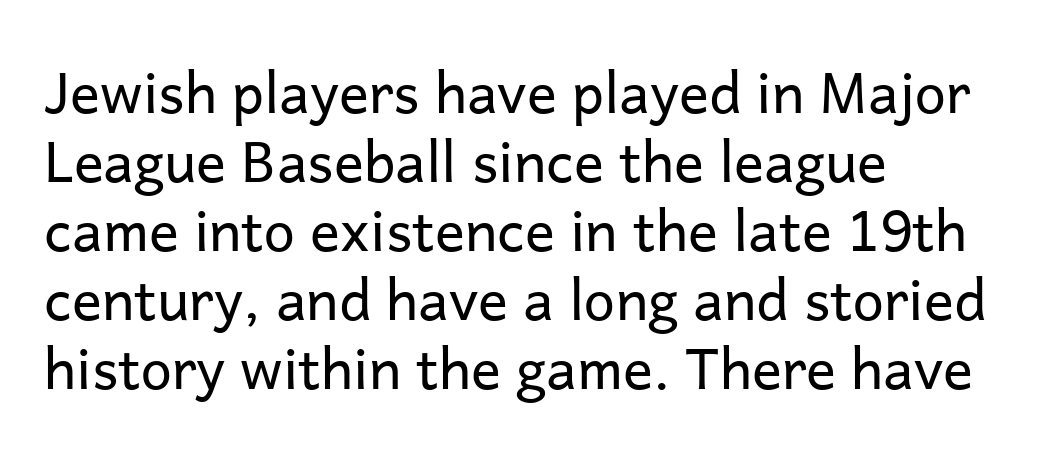
Do the letters lean? They stand straight. Compared with typical body copy, the letter spacing here is the same. Think of a printed novel: that variable character pitch is what you see here. The letterforms sit at book weight or below. If you drew a ruler down the left edge, every line would touch it. Letters rest on an invisible, unmarked baseline.
